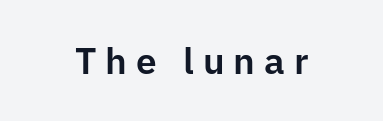
Here the designer chose a conventional face with non-uniform glyph widths. The whitespace from short lines is split evenly between both sides. Vertical strokes here are truly vertical. No feet cap the strokes, marking this as sans-serif type.
